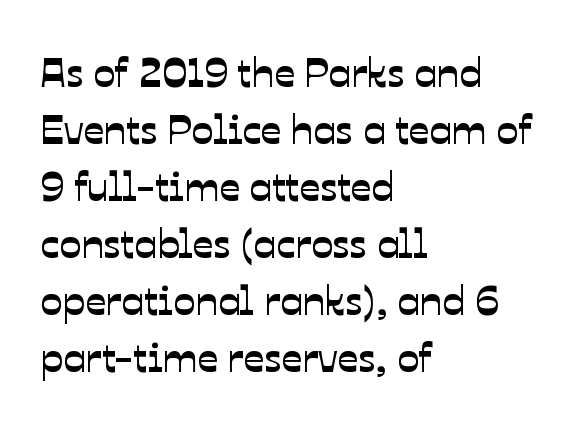
{"serif": "no", "width": "normal", "stroke_contrast": "low", "x_height": "medium", "monospaced": "no", "underline": "no", "align": "left", "line_spacing": "normal", "line_spacing_ratio": 1.39, "letter_spacing": "normal", "letter_spacing_em": 0.0, "glyph_px": 41}
